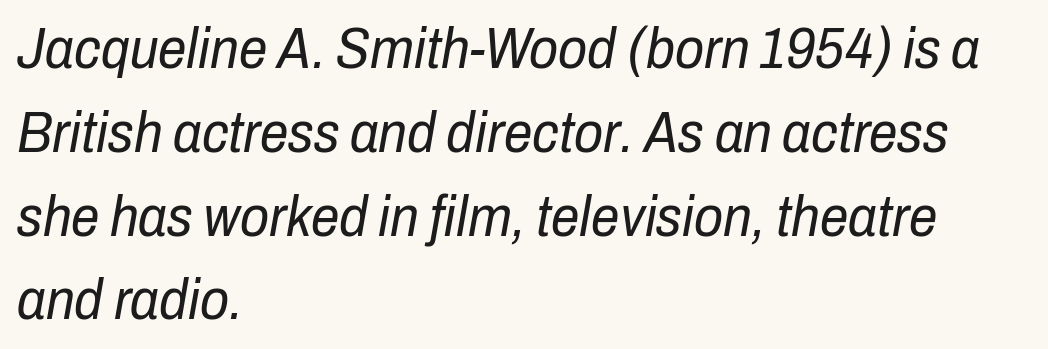
{"italic": "yes", "lean": "right", "slant_degrees": 10, "bold": "no", "weight": "regular", "width": "condensed", "stroke_contrast": "low", "x_height": "medium", "monospaced": "no", "underline": "no", "align": "left", "line_spacing": "normal", "line_spacing_ratio": 1.47, "letter_spacing": "normal", "letter_spacing_em": 0.0, "glyph_px": 57}
